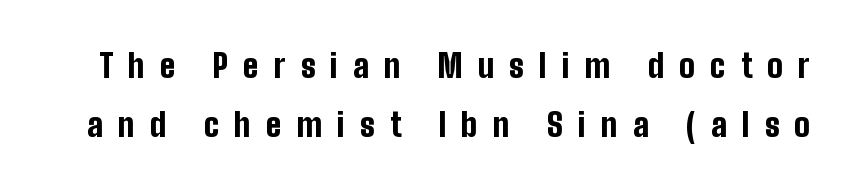
The image shows 33 px bold, condensed sans-serif type, upright; set line spacing 1.79x, unusually wide letter spacing (+0.46 em), not underlined; low stroke contrast and a medium x-height.
